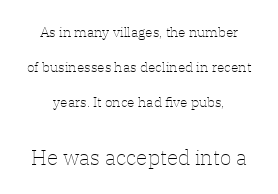
Q: Is the text bold? A: No.
Q: Is the text italic (slanted)? A: No, it is upright.
Q: Is the text underlined? A: No.
Q: How is the paragraph aligned? A: Centered.
Q: Is the spacing between letters normal or unusually wide? A: Normal.
Q: Is the spacing between lines tight, normal or loose? A: Loose.
Q: Which block of text is set in a larger size, the first (top) or the second (bottom)? A: The second (bottom) one.
